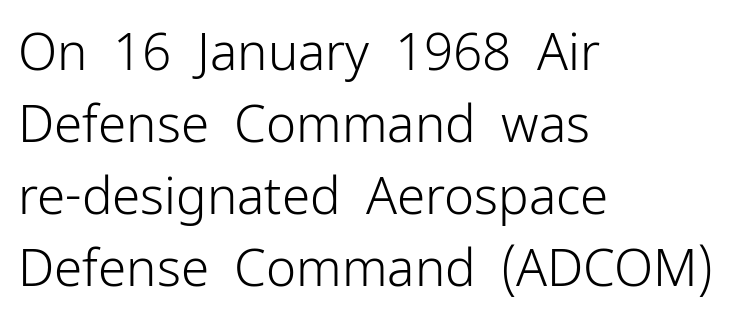
The image shows 51 px light sans-serif type, upright; set left-aligned, normal line spacing (1.41x), normal letter spacing, not underlined; low stroke contrast and a medium x-height.
